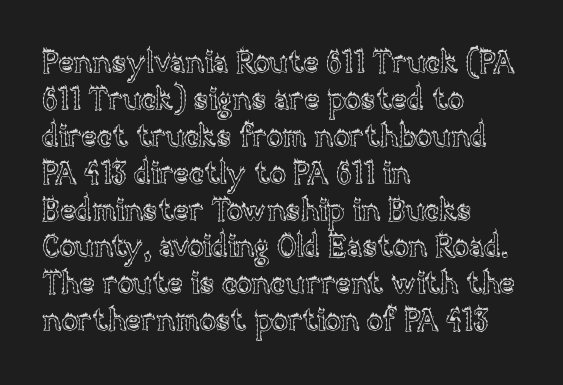
Q: Is the text italic (slanted)? A: No, it is upright.
Q: Is the text underlined? A: No.
Q: How is the paragraph aligned? A: Left-aligned.
Q: Is the spacing between letters normal or unusually wide? A: Normal.
Q: Width (condensed, normal, or wide)? A: Normal.
Q: x-height? A: Large.
Q: Monospaced? A: No.
